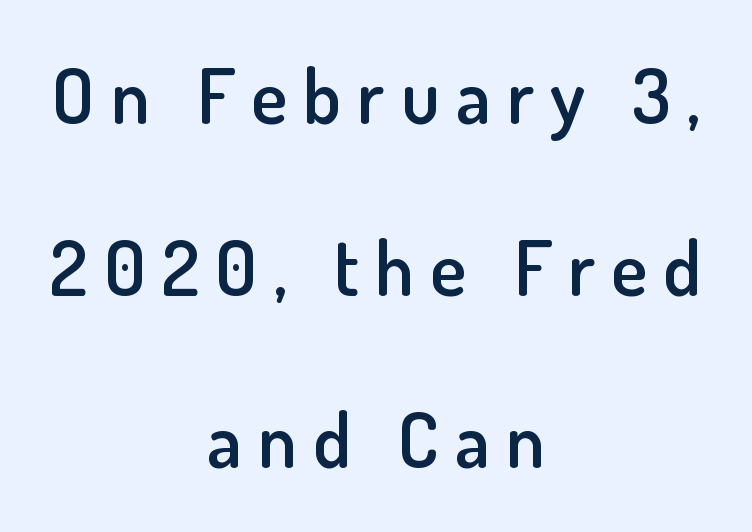
Q: Is the text bold? A: Semi-bold.
Q: Is the text italic (slanted)? A: No, it is upright.
Q: Is the typeface a serif or a sans-serif typeface? A: Sans-serif.
Q: Is the text underlined? A: No.
Q: How is the paragraph aligned? A: Centered.
Q: Is the spacing between letters normal or unusually wide? A: Unusually wide.
Q: Is the spacing between lines tight, normal or loose? A: Loose.
Q: Width (condensed, normal, or wide)? A: Normal.
Q: Stroke contrast? A: Low.
Q: x-height? A: Small.
Q: Monospaced? A: No.
